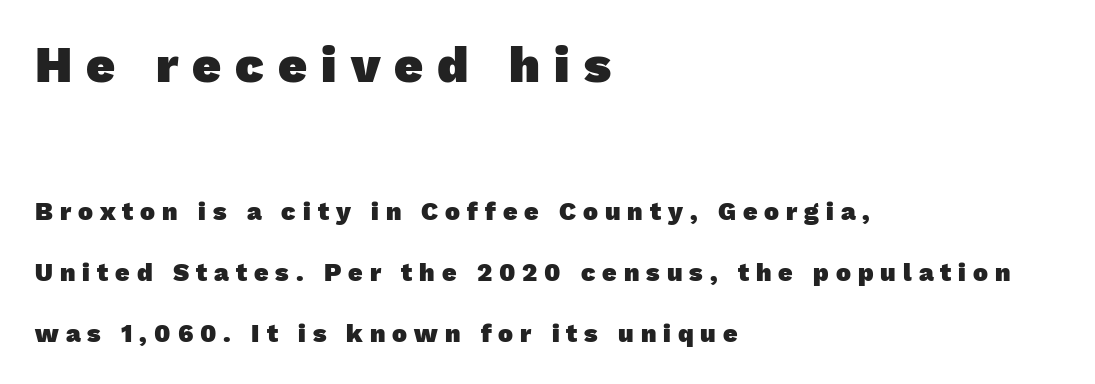
To sum up the face: it is a sans, with no serifs. This sample has the flowing, uneven cadence of proportional lettering. What stands out about the letter spacing? Its width — letters are far apart. You get the large type first, then a drop to smaller type.
